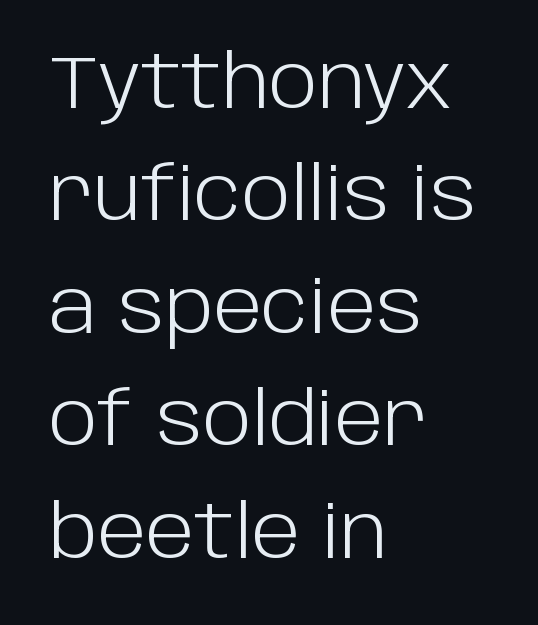
Q: Is the text bold? A: No.
Q: Is the text italic (slanted)? A: No, it is upright.
Q: Is the typeface a serif or a sans-serif typeface? A: Sans-serif.
Q: Is the text underlined? A: No.
Q: How is the paragraph aligned? A: Left-aligned.
Q: Is the spacing between letters normal or unusually wide? A: Normal.
Q: Is the spacing between lines tight, normal or loose? A: Normal.
Q: Width (condensed, normal, or wide)? A: Normal.
Q: Stroke contrast? A: Low.
Q: x-height? A: Large.
Q: Monospaced? A: No.
